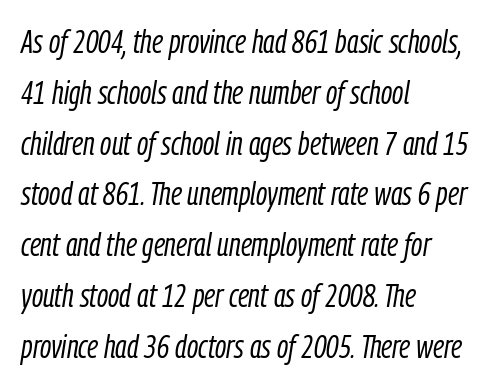
Bold? No — there's no thickening of the strokes. When letters slant like this, we call the style italic. The foot of each line stays bare and open. The paragraph has a hard left edge and a soft right edge. You could call the tracking neutral — neither tight nor loose.
